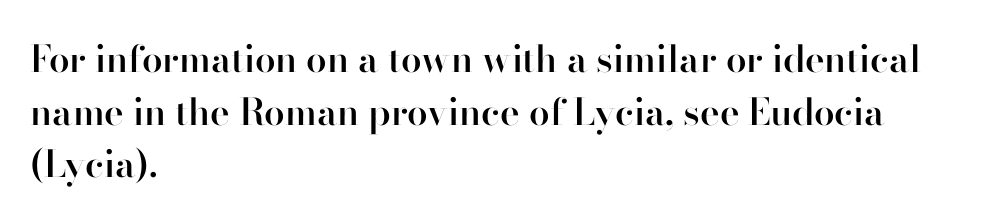
Q: Is the text bold? A: Semi-bold.
Q: Is the text italic (slanted)? A: No, it is upright.
Q: Is the typeface a serif or a sans-serif typeface? A: Sans-serif.
Q: Is the text underlined? A: No.
Q: How is the paragraph aligned? A: Left-aligned.
Q: Is the spacing between letters normal or unusually wide? A: Normal.
Q: Is the spacing between lines tight, normal or loose? A: Normal.
Q: Width (condensed, normal, or wide)? A: Normal.
Q: Stroke contrast? A: High.
Q: x-height? A: Small.
Q: Monospaced? A: No.
